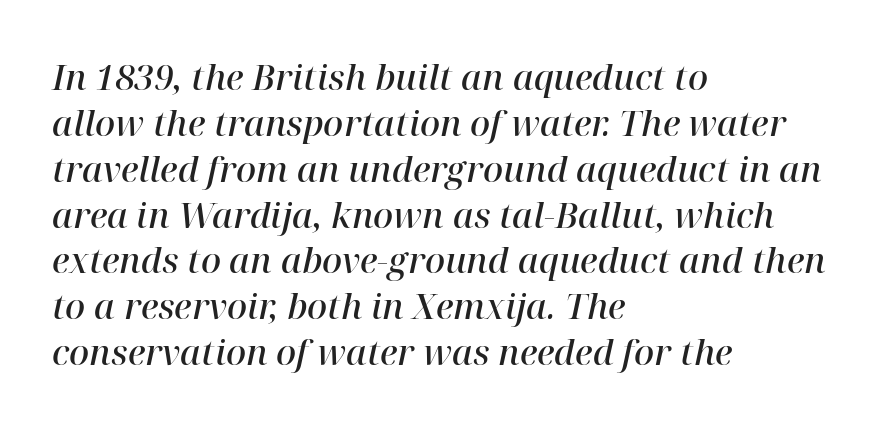
{"serif": "yes", "italic": "yes", "lean": "right", "slant_degrees": 12, "bold": "semi", "weight": "semibold", "width": "normal", "stroke_contrast": "high", "x_height": "medium", "monospaced": "no", "underline": "no", "align": "left", "line_spacing": "normal", "line_spacing_ratio": 1.31, "letter_spacing": "normal", "letter_spacing_em": 0.0, "glyph_px": 35}
